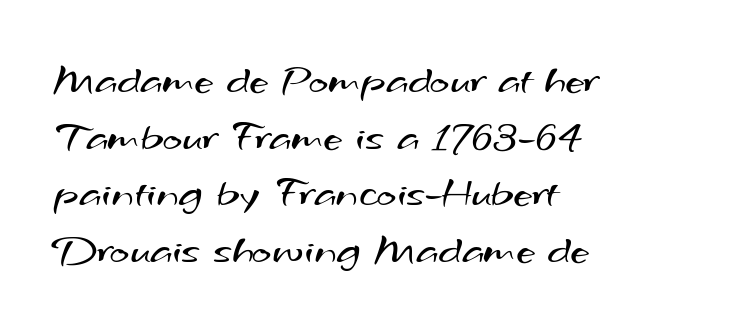
The image shows 42 px regular-weight, wide sans-serif type; set left-aligned, normal line spacing (1.35x), normal letter spacing, not underlined; medium stroke contrast and a small x-height.
